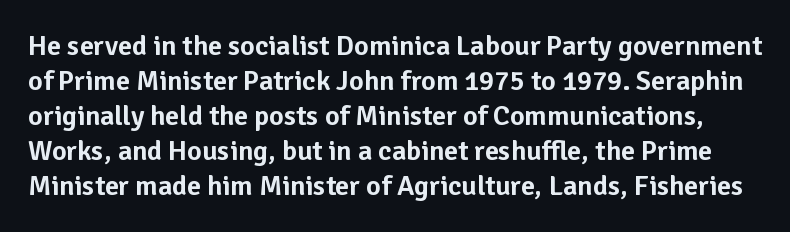
{"serif": "no", "italic": "no", "width": "normal", "stroke_contrast": "low", "x_height": "medium", "monospaced": "no", "underline": "no", "line_spacing": "normal", "line_spacing_ratio": 1.25, "letter_spacing": "normal", "letter_spacing_em": 0.0, "glyph_px": 28}
